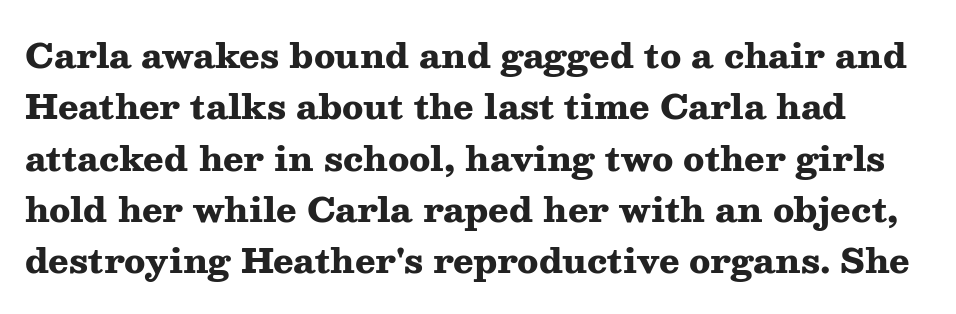
{"serif": "yes", "italic": "no", "bold": "yes", "weight": "heavy", "width": "wide", "stroke_contrast": "medium", "x_height": "medium", "monospaced": "no", "underline": "no", "line_spacing": "normal", "line_spacing_ratio": 1.51, "letter_spacing": "normal", "letter_spacing_em": 0.0, "glyph_px": 34}
